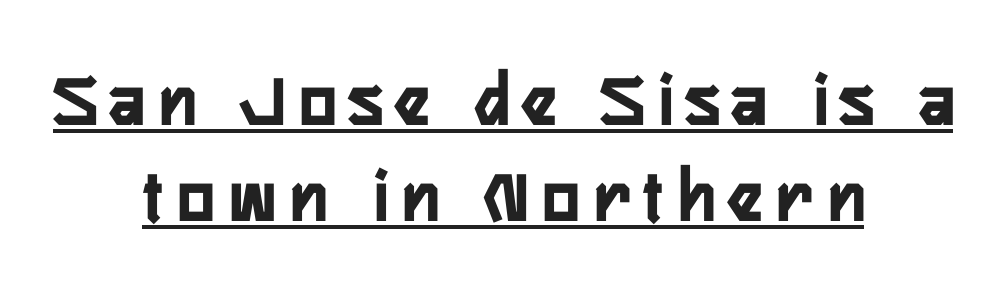
The image shows 78 px semibold, condensed sans-serif type, upright; set centered, line spacing 1.23x, underlined; low stroke contrast and a medium x-height.
